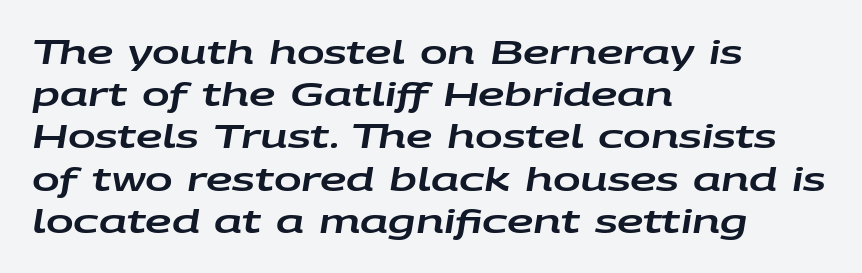
Q: Is the text italic (slanted)? A: Yes, it leans right by about 9 degrees.
Q: Is the text underlined? A: No.
Q: How is the paragraph aligned? A: Left-aligned.
Q: Is the spacing between letters normal or unusually wide? A: Normal.
Q: Is the spacing between lines tight, normal or loose? A: Normal.
Q: Width (condensed, normal, or wide)? A: Wide.
Q: Stroke contrast? A: Low.
Q: x-height? A: Large.
Q: Monospaced? A: No.
